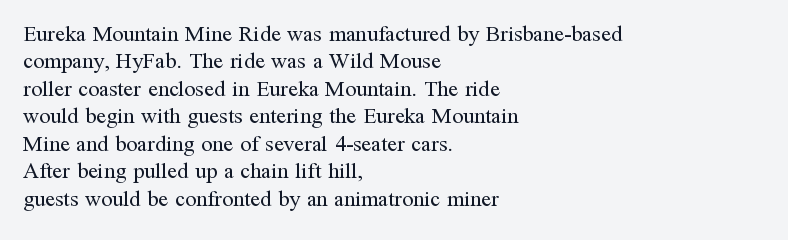
Q: Is the text bold? A: No.
Q: Is the text italic (slanted)? A: No, it is upright.
Q: Is the text underlined? A: No.
Q: How is the paragraph aligned? A: Left-aligned.
Q: Is the spacing between letters normal or unusually wide? A: Normal.
Q: Is the spacing between lines tight, normal or loose? A: Normal.
